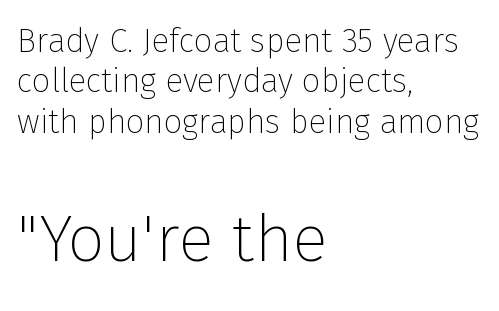
{"serif": "no", "italic": "no", "bold": "no", "weight": "thin", "width": "normal", "stroke_contrast": "low", "x_height": "medium", "monospaced": "no", "underline": "no", "align": "left", "line_spacing_ratio": 1.22, "letter_spacing": "normal", "letter_spacing_em": 0.0, "larger_block": "second", "size_ratio": 2.0, "glyph_px": 66}
